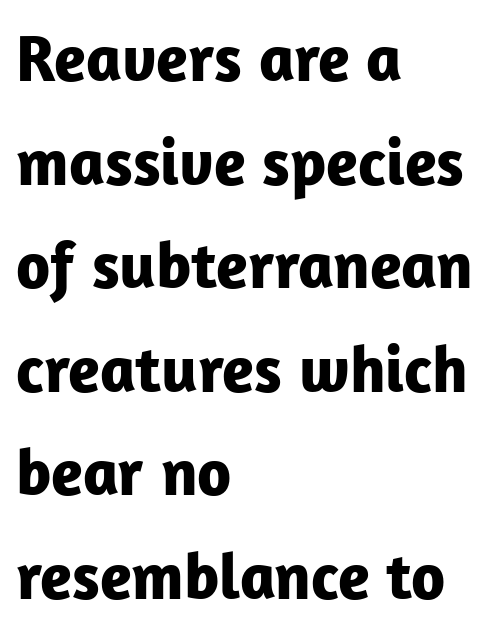
The image shows 66 px bold sans-serif type, upright; set left-aligned, normal line spacing (1.57x), normal letter spacing, not underlined; low stroke contrast and a medium x-height.
